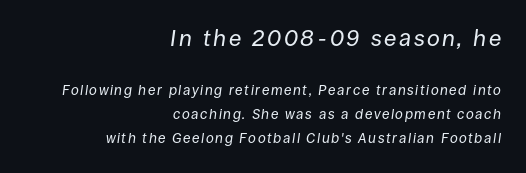
The image shows 23 px text type, italic (leaning right); set right-aligned, normal line spacing (1.7x), not underlined; the first (top) block is 1.64x larger.
